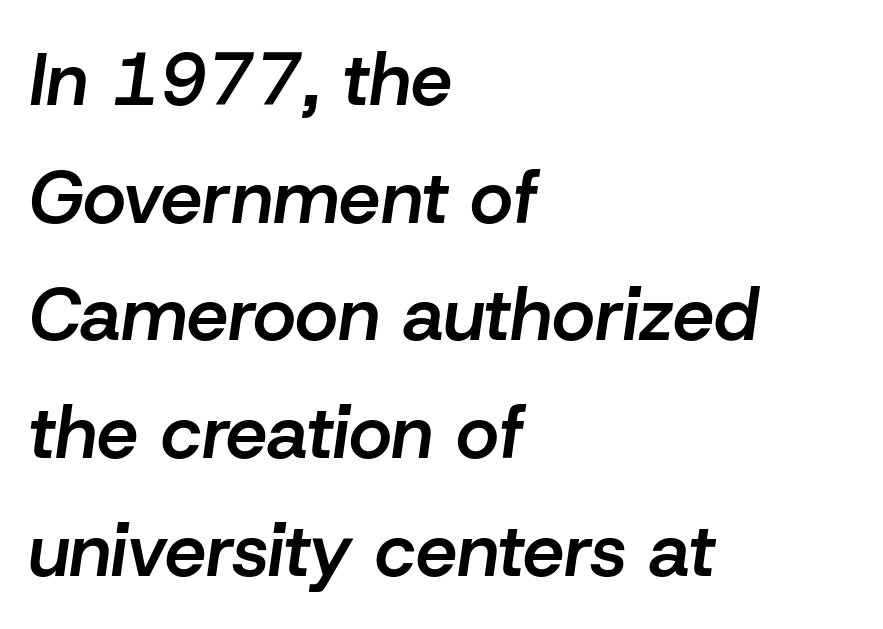
The image shows 74 px semibold type, italic (leaning right); set left-aligned, normal line spacing (1.59x), normal letter spacing, not underlined; low stroke contrast and a medium x-height.
